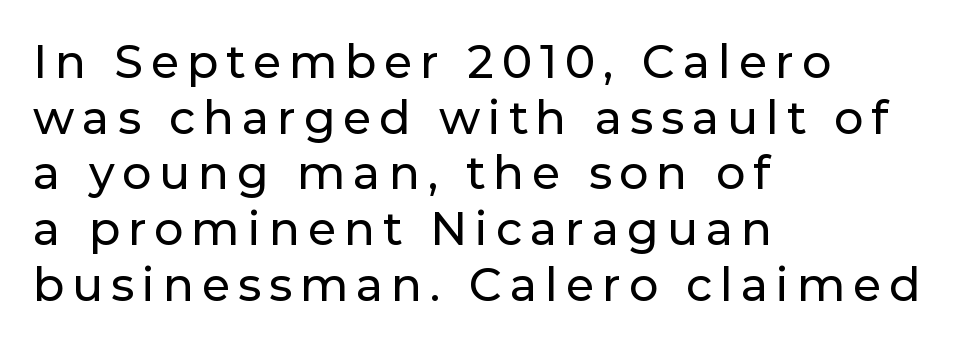
Font category for this specimen: sans-serif. The lines are quadded left. Varying glyph widths throughout — classic text-font behaviour. The space directly below the letters is spotless.
